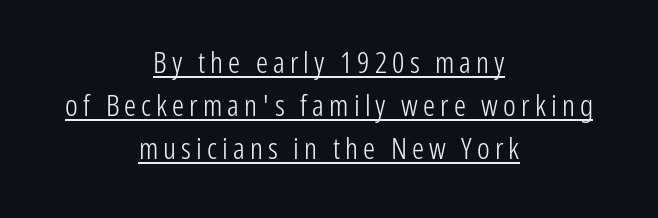
Q: Is the text bold? A: No.
Q: Is the text italic (slanted)? A: No, it is upright.
Q: Is the typeface a serif or a sans-serif typeface? A: Sans-serif.
Q: Is the text underlined? A: Yes.
Q: How is the paragraph aligned? A: Centered.
Q: Is the spacing between lines tight, normal or loose? A: Normal.
Q: Width (condensed, normal, or wide)? A: Condensed.
Q: Stroke contrast? A: Low.
Q: x-height? A: Medium.
Q: Monospaced? A: No.
